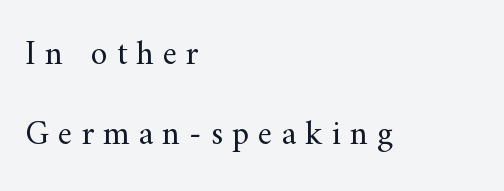
Q: Is the text bold? A: No.
Q: Is the text italic (slanted)? A: No, it is upright.
Q: Is the typeface a serif or a sans-serif typeface? A: Serif.
Q: Is the text underlined? A: No.
Q: How is the paragraph aligned? A: Left-aligned.
Q: Is the spacing between letters normal or unusually wide? A: Unusually wide.
Q: Is the spacing between lines tight, normal or loose? A: Loose.
Q: Width (condensed, normal, or wide)? A: Normal.
Q: Stroke contrast? A: Medium.
Q: x-height? A: Small.
Q: Monospaced? A: No.
